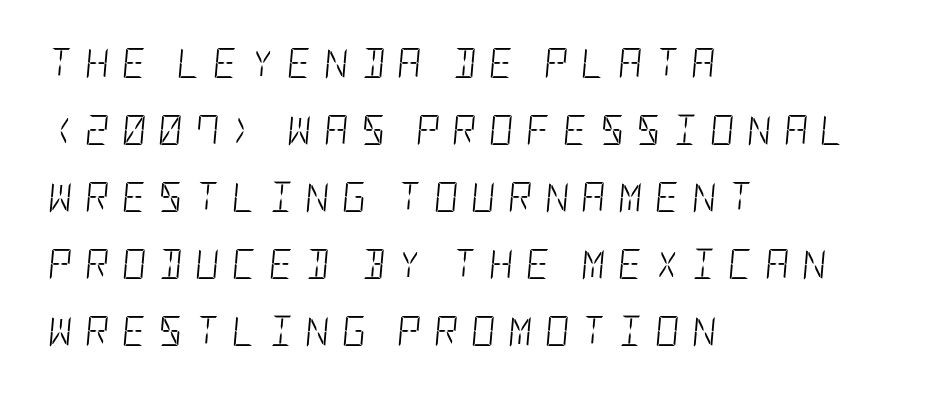
Q: Is the text bold? A: No.
Q: Is the text italic (slanted)? A: Yes, it leans right by about 5 degrees.
Q: Is the text underlined? A: No.
Q: How is the paragraph aligned? A: Left-aligned.
Q: Is the spacing between letters normal or unusually wide? A: Unusually wide.
Q: Is the spacing between lines tight, normal or loose? A: Loose.
Q: Width (condensed, normal, or wide)? A: Condensed.
Q: Stroke contrast? A: Low.
Q: x-height? A: Large.
